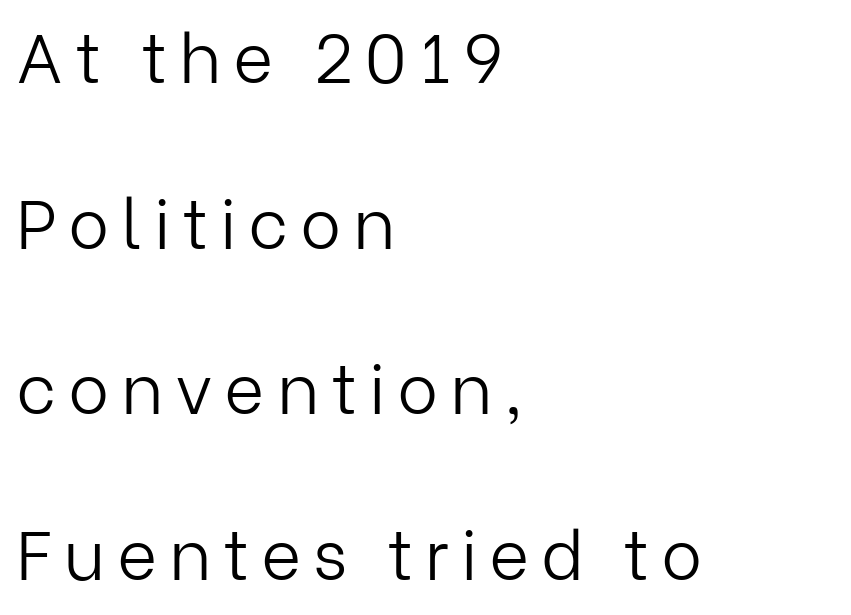
No chunkiness to these letters — they're not bold. Letterform terminals end flat and unadorned throughout the passage. Plain, unruled lines of type. If you measured baseline to baseline, you'd find a long distance.
